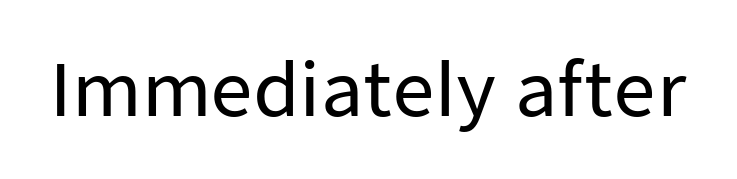
Q: Is the text italic (slanted)? A: No, it is upright.
Q: Is the typeface a serif or a sans-serif typeface? A: Sans-serif.
Q: Is the text underlined? A: No.
Q: Is the spacing between letters normal or unusually wide? A: Normal.
Q: Width (condensed, normal, or wide)? A: Normal.
Q: Stroke contrast? A: Low.
Q: x-height? A: Medium.
Q: Monospaced? A: No.
